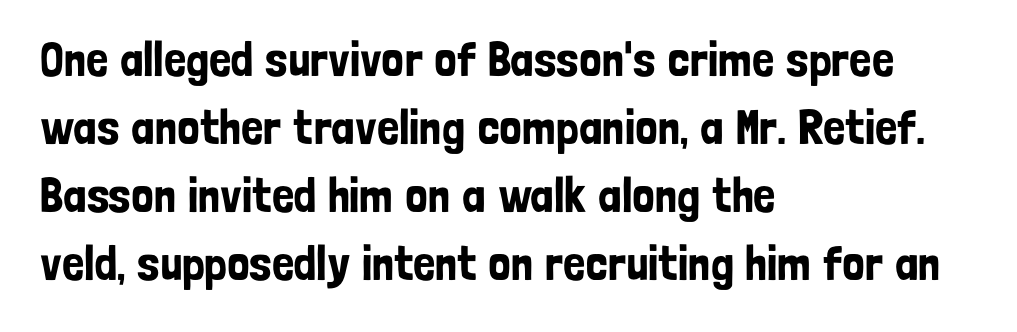
A clean baseline with only descenders dipping below it. The letters stand upright; this is a roman face. The letters advance in unequal steps, a hallmark of proportional type. Where is the straight margin? On the left. Nope, no serifs anywhere on these letters.
